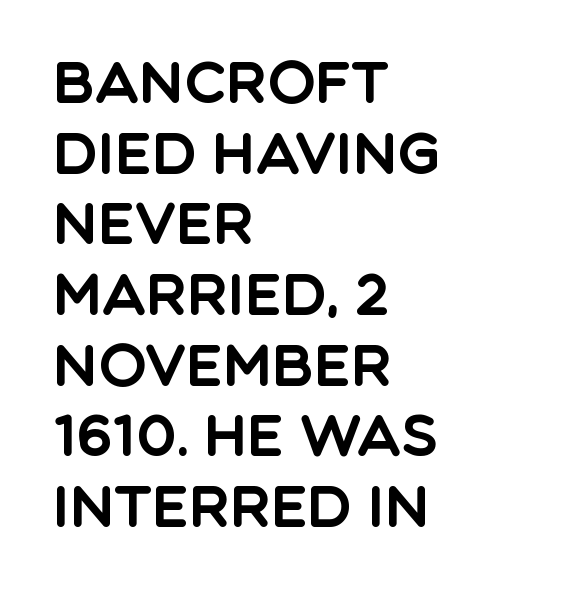
The image shows 57 px sans-serif type, upright; set left-aligned, line spacing 1.24x, normal letter spacing, not underlined; a large x-height.
